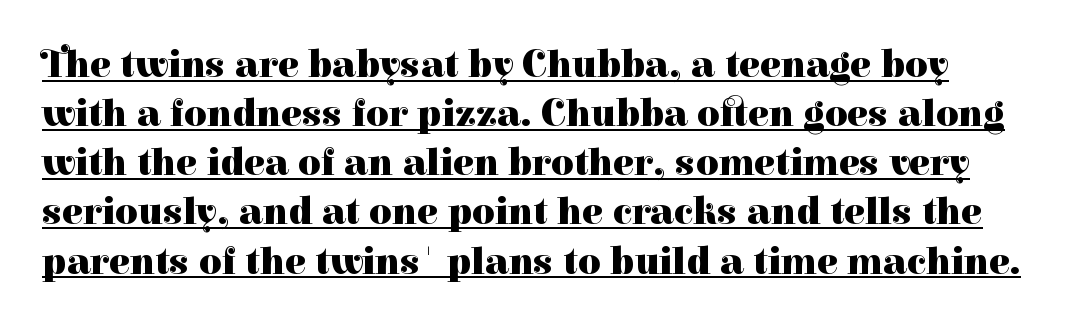
The image shows 39 px heavy serif type, upright; set normal line spacing (1.26x), normal letter spacing, underlined; high stroke contrast and a medium x-height.
